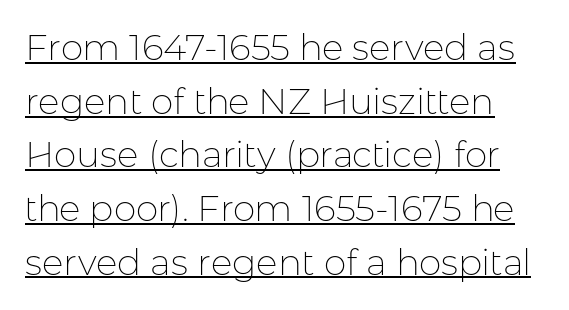
{"serif": "no", "italic": "no", "bold": "no", "weight": "thin", "width": "normal", "stroke_contrast": "low", "x_height": "medium", "monospaced": "no", "underline": "yes", "line_spacing": "normal", "line_spacing_ratio": 1.49, "letter_spacing": "normal", "letter_spacing_em": 0.0, "glyph_px": 36}
